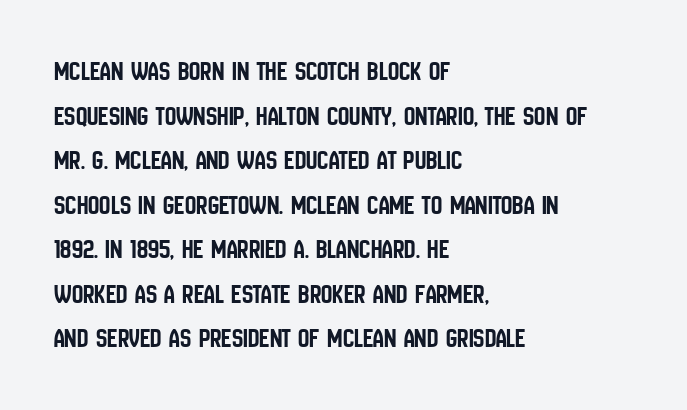
The image shows 28 px condensed sans-serif type, upright; set left-aligned, normal line spacing (1.59x), normal letter spacing, not underlined; low stroke contrast and a large x-height.
